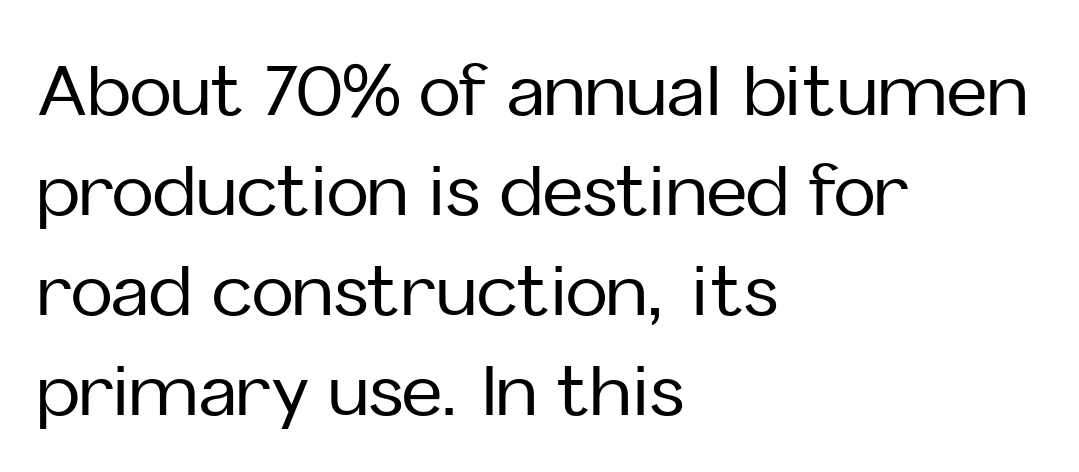
Just letters on the line, the space beneath them empty. This is the regular roman posture of the typeface. Summary of vertical rhythm: regular, with standard interline spacing. You could not count columns in this text — the font is proportionally spaced. The tracking reads as untouched default to a designer's eye.
